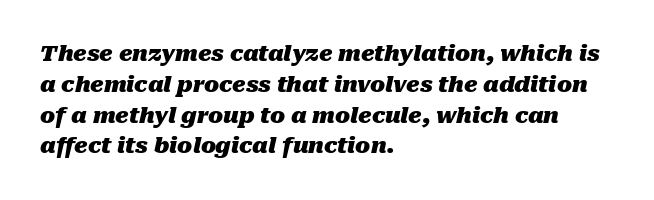
Characters are canted at an angle relative to the baseline's perpendicular. Each line starts at the same left margin while the right side varies. Type without underlining. Nothing unusual about the tracking: characters are spaced as the font intends.
